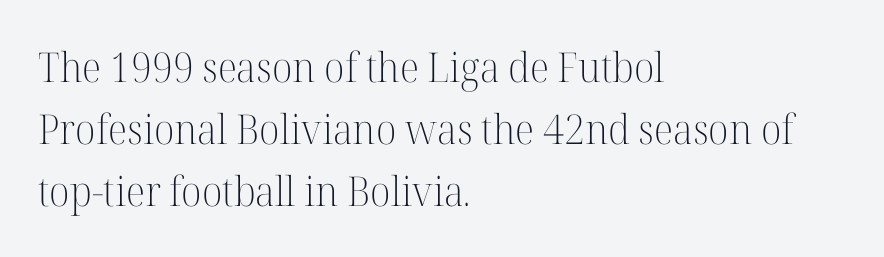
Proportional: the letters do not fall into vertical columns. Descender tails drop into unmarked territory. The typeface has the unassuming heft of standard copy or less. Tracking here is standard; glyphs follow each other at the usual distance. Old-style or modern, the face here clearly has serifs. In CSS terms this would be text-align: left.
